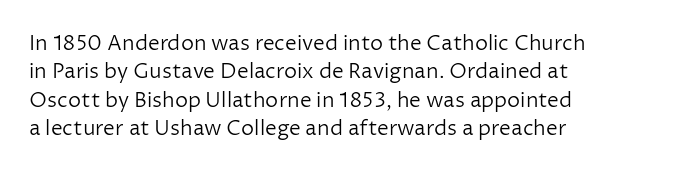
Evenly set lines give the paragraph a standard silhouette. Students, note that the glyphs here touch the page at normal intervals. In terms of posture, this sample is upright. Typeset ragged right — the left edge is the straight one.
